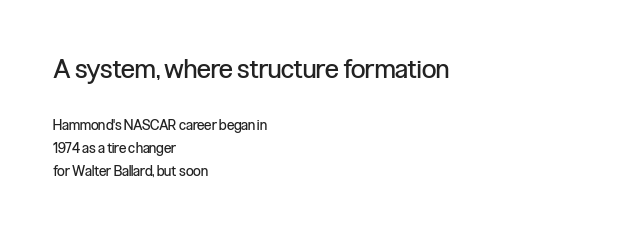
The face used here is rendered with its standard letterfit. These lines stack with their left ends in a neat column. The face looks like a standard text weight, possibly lighter. Rendered with straight, roman letterforms. The face used here appears at its bigger size in the upper chunk. Descender tails drop into unmarked territory.
